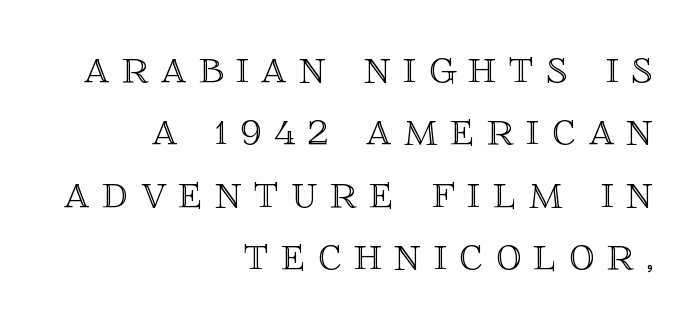
Q: Is the text italic (slanted)? A: No, it is upright.
Q: Is the text underlined? A: No.
Q: How is the paragraph aligned? A: Right-aligned.
Q: Is the spacing between letters normal or unusually wide? A: Unusually wide.
Q: Is the spacing between lines tight, normal or loose? A: Normal.
Q: Width (condensed, normal, or wide)? A: Normal.
Q: x-height? A: Large.
Q: Monospaced? A: No.
